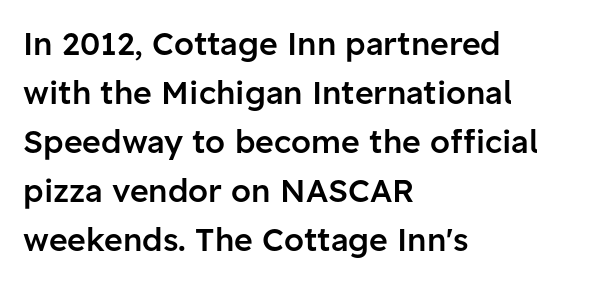
Q: Is the text bold? A: Semi-bold.
Q: Is the text italic (slanted)? A: No, it is upright.
Q: Is the typeface a serif or a sans-serif typeface? A: Sans-serif.
Q: Is the text underlined? A: No.
Q: How is the paragraph aligned? A: Left-aligned.
Q: Is the spacing between letters normal or unusually wide? A: Normal.
Q: Is the spacing between lines tight, normal or loose? A: Normal.
Q: Width (condensed, normal, or wide)? A: Normal.
Q: Stroke contrast? A: Low.
Q: x-height? A: Medium.
Q: Monospaced? A: No.
